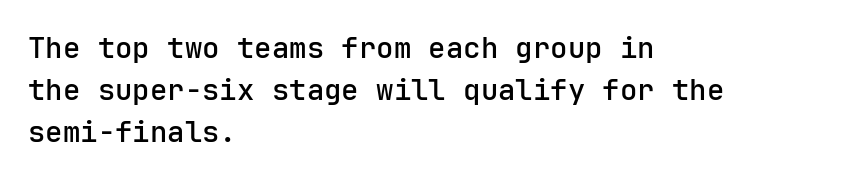
{"serif": "no", "italic": "no", "width": "normal", "stroke_contrast": "low", "x_height": "medium", "monospaced": "yes", "underline": "no", "align": "left", "line_spacing": "normal", "line_spacing_ratio": 1.45, "letter_spacing": "normal", "letter_spacing_em": 0.0, "glyph_px": 29}
